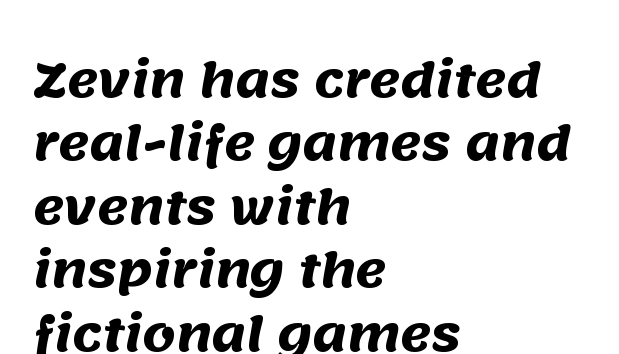
{"serif": "no", "bold": "yes", "weight": "heavy", "width": "normal", "stroke_contrast": "medium", "x_height": "large", "monospaced": "no", "underline": "no", "align": "left", "line_spacing": "normal", "line_spacing_ratio": 1.35, "letter_spacing": "normal", "letter_spacing_em": 0.0, "glyph_px": 47}
